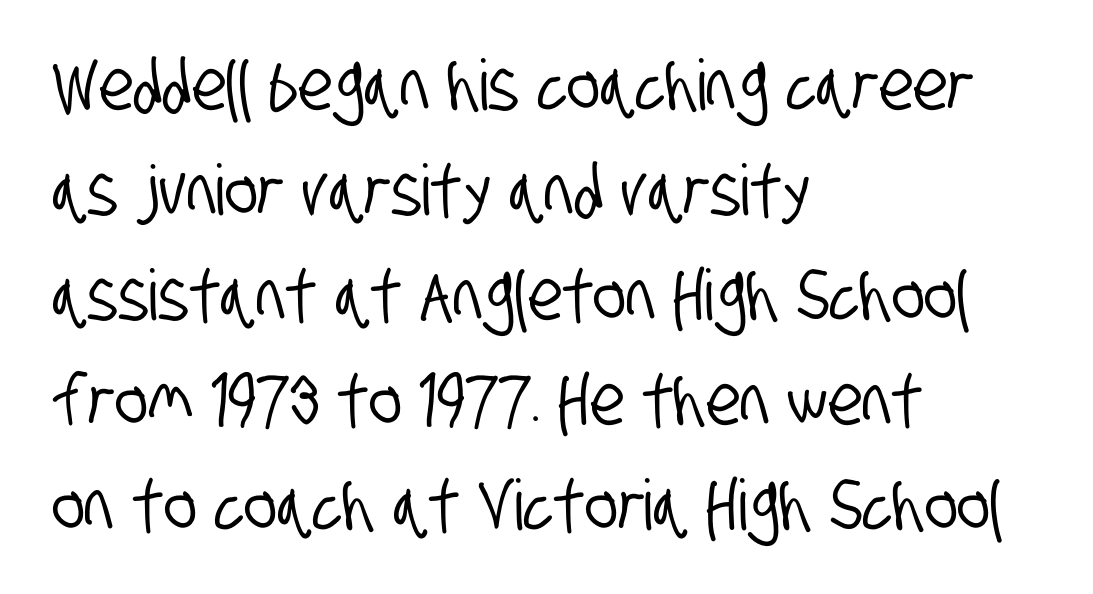
Think of a printed novel: that variable character pitch is what you see here. Nope, no serifs anywhere on these letters. Caption: multi-line text, flush left, ragged right. The leading is moderate, giving the passage an even texture. The baseline area is clear.
